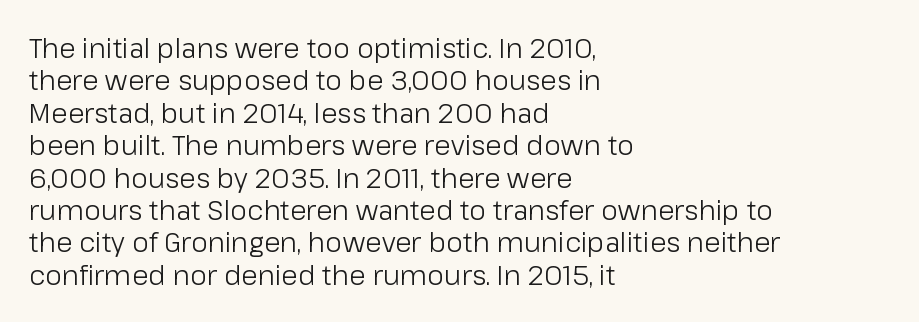
The image shows 27 px text type, upright; set left-aligned, line spacing 1.2x, normal letter spacing, not underlined.
